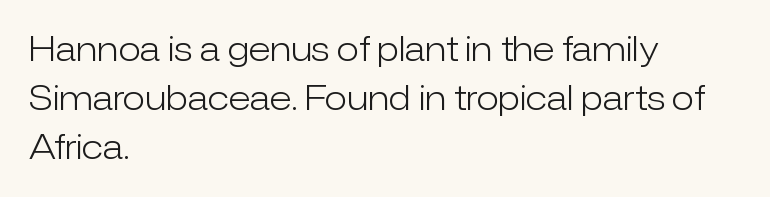
{"serif": "no", "italic": "no", "bold": "no", "weight": "light", "width": "normal", "stroke_contrast": "low", "x_height": "medium", "monospaced": "no", "underline": "no", "align": "left", "line_spacing": "normal", "line_spacing_ratio": 1.49, "letter_spacing": "normal", "letter_spacing_em": 0.0, "glyph_px": 33}
